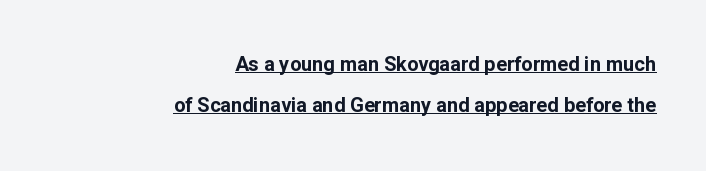
The image shows 20 px bold type, upright; set right-aligned, loose line spacing (2.03x), normal letter spacing, underlined.
